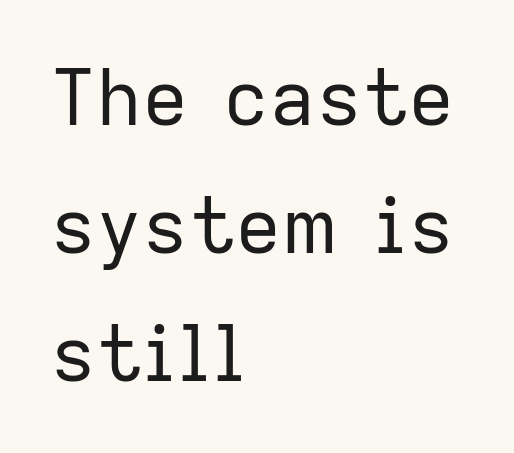
{"serif": "no", "italic": "no", "bold": "no", "weight": "regular", "width": "normal", "stroke_contrast": "low", "x_height": "medium", "monospaced": "no", "underline": "no", "align": "left", "line_spacing": "normal", "line_spacing_ratio": 1.66, "letter_spacing": "normal", "letter_spacing_em": 0.0, "glyph_px": 77}
